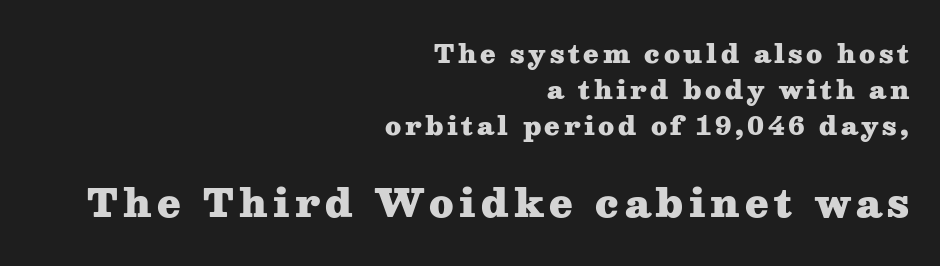
{"serif": "yes", "italic": "no", "bold": "yes", "weight": "heavy", "width": "wide", "stroke_contrast": "medium", "x_height": "medium", "monospaced": "no", "underline": "no", "align": "right", "line_spacing": "normal", "line_spacing_ratio": 1.44, "larger_block": "second", "size_ratio": 1.52, "glyph_px": 38}
